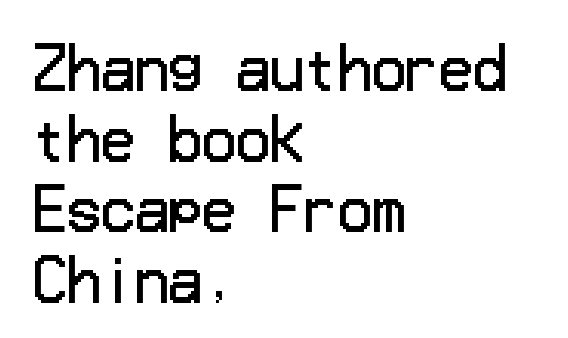
{"serif": "no", "italic": "no", "bold": "no", "weight": "regular", "width": "normal", "stroke_contrast": "low", "x_height": "medium", "underline": "no", "align": "left", "line_spacing": "normal", "line_spacing_ratio": 1.26, "letter_spacing": "normal", "letter_spacing_em": 0.0, "glyph_px": 56}
